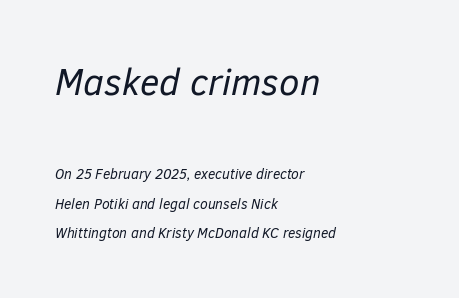
The designer dialed line spacing up above the default. Think standard paragraph weight, or any step lighter than that. Letters rest on an invisible, unmarked baseline. Default kerning and tracking; the words read as compact shapes. Tall strokes in this sample are angled rather than plumb.
